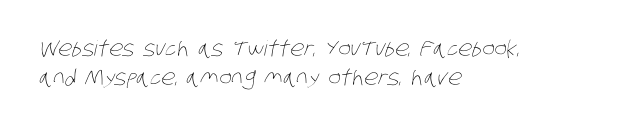
The image shows 21 px text type; set left-aligned, normal line spacing (1.4x), normal letter spacing, not underlined.
